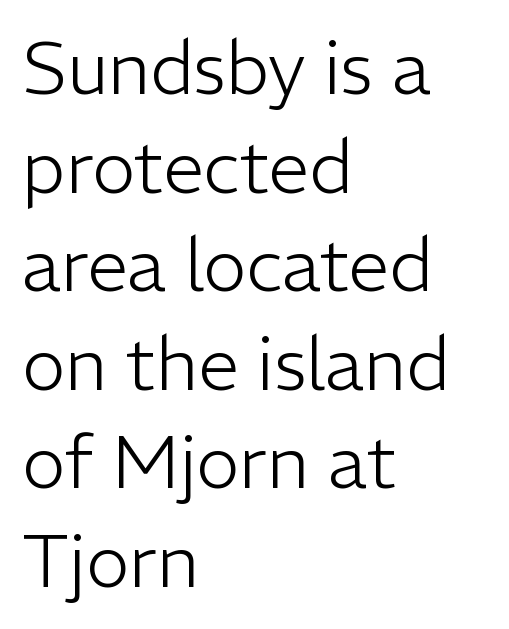
Q: Is the text bold? A: No.
Q: Is the text italic (slanted)? A: No, it is upright.
Q: Is the typeface a serif or a sans-serif typeface? A: Sans-serif.
Q: Is the text underlined? A: No.
Q: How is the paragraph aligned? A: Left-aligned.
Q: Is the spacing between letters normal or unusually wide? A: Normal.
Q: Is the spacing between lines tight, normal or loose? A: Normal.
Q: Width (condensed, normal, or wide)? A: Normal.
Q: Stroke contrast? A: Low.
Q: x-height? A: Medium.
Q: Monospaced? A: No.
